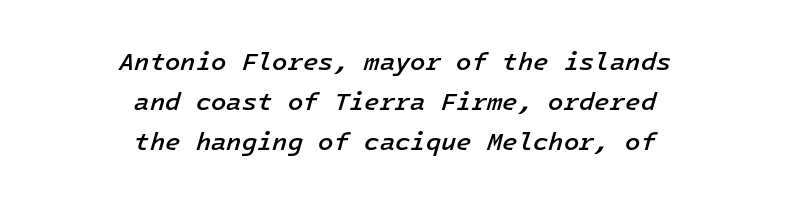
Q: Is the text bold? A: Semi-bold.
Q: Is the text italic (slanted)? A: Yes, it leans right by about 16 degrees.
Q: Is the text underlined? A: No.
Q: How is the paragraph aligned? A: Centered.
Q: Is the spacing between letters normal or unusually wide? A: Normal.
Q: Is the spacing between lines tight, normal or loose? A: Normal.
